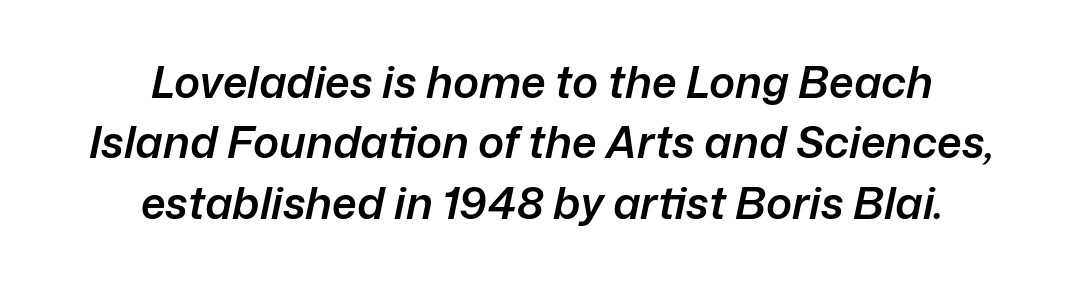
Q: Is the text bold? A: Semi-bold.
Q: Is the text italic (slanted)? A: Yes, it leans right by about 12 degrees.
Q: Is the text underlined? A: No.
Q: How is the paragraph aligned? A: Centered.
Q: Is the spacing between letters normal or unusually wide? A: Normal.
Q: Is the spacing between lines tight, normal or loose? A: Normal.
Q: Width (condensed, normal, or wide)? A: Normal.
Q: Stroke contrast? A: Low.
Q: x-height? A: Medium.
Q: Monospaced? A: No.
